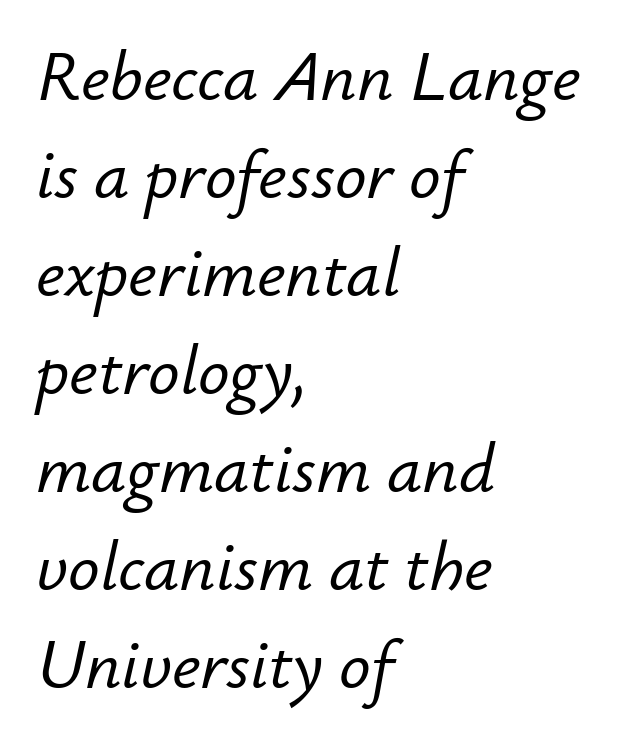
The image shows 70 px text type, italic (leaning right); set left-aligned, normal line spacing (1.4x), normal letter spacing, not underlined; low stroke contrast and a small x-height.
